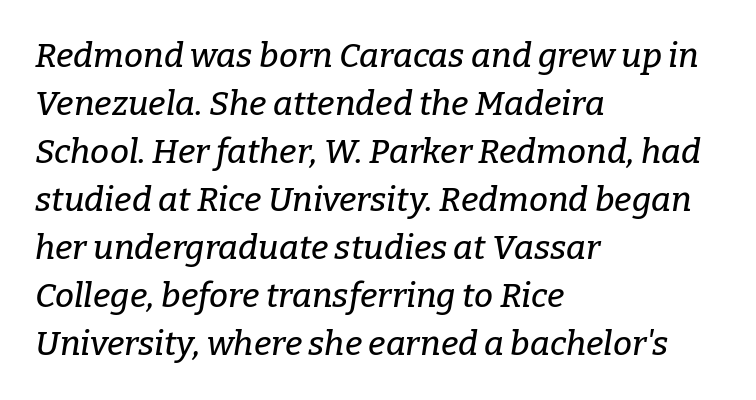
The image shows 34 px serif type, italic (leaning right); set left-aligned, normal line spacing (1.41x), normal letter spacing, not underlined; low stroke contrast and a medium x-height.
